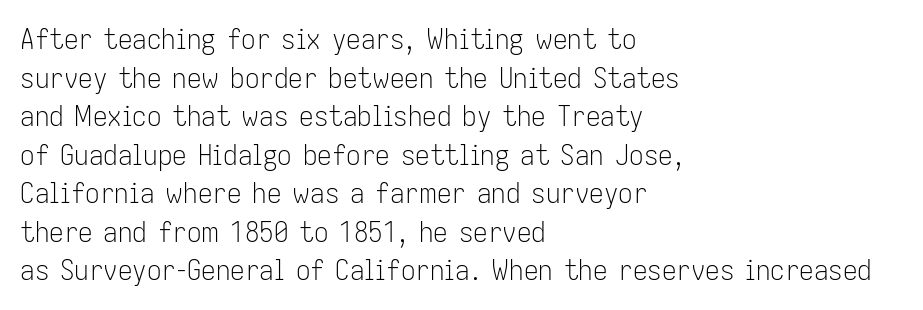
{"serif": "no", "italic": "no", "bold": "no", "weight": "light", "width": "condensed", "stroke_contrast": "low", "x_height": "medium", "monospaced": "no", "underline": "no", "align": "left", "line_spacing": "normal", "line_spacing_ratio": 1.33, "letter_spacing": "normal", "letter_spacing_em": 0.0, "glyph_px": 29}
